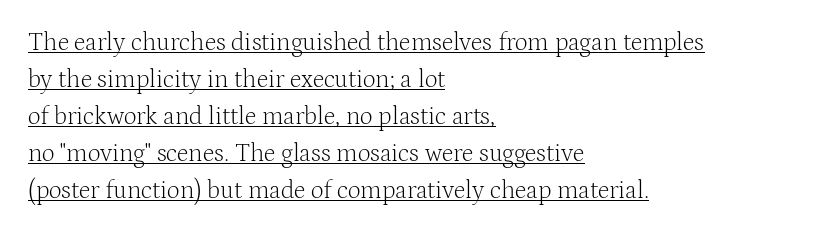
Q: Is the text bold? A: No.
Q: Is the text italic (slanted)? A: No, it is upright.
Q: Is the text underlined? A: Yes.
Q: How is the paragraph aligned? A: Left-aligned.
Q: Is the spacing between letters normal or unusually wide? A: Normal.
Q: Is the spacing between lines tight, normal or loose? A: Normal.
